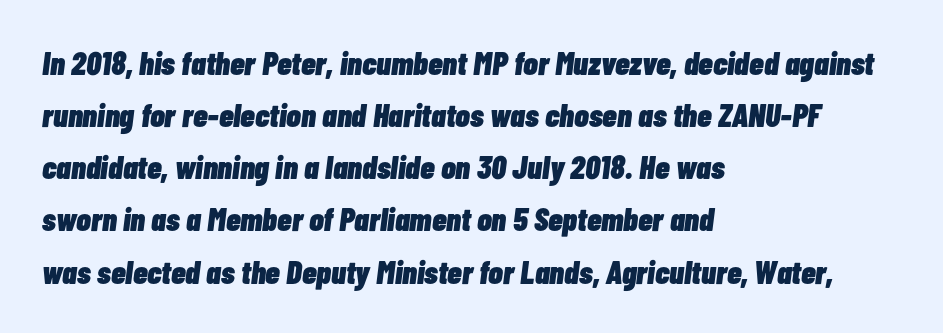
A full-strength bold gives these letters their thick strokes. How would I describe the line gaps? Plain and ordinary. These lines were composed using italics. These lines are rendered in a variable-pitch font. There is no visible air inserted between adjacent glyphs.
